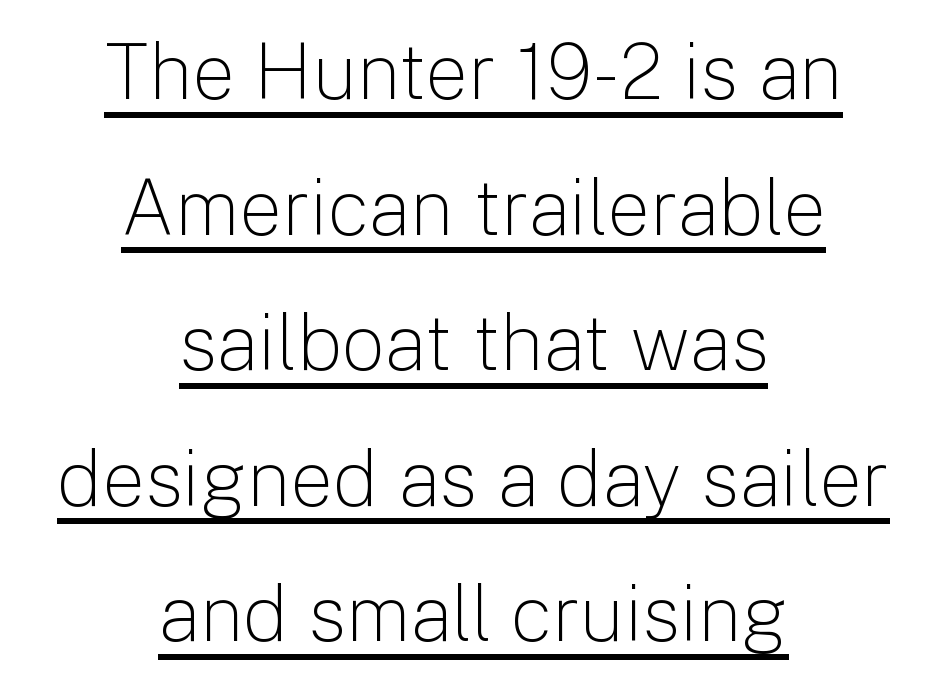
{"serif": "no", "italic": "no", "bold": "no", "weight": "light", "width": "normal", "stroke_contrast": "low", "x_height": "medium", "monospaced": "no", "underline": "yes", "align": "center", "line_spacing_ratio": 1.76, "letter_spacing": "normal", "letter_spacing_em": 0.0, "glyph_px": 77}
